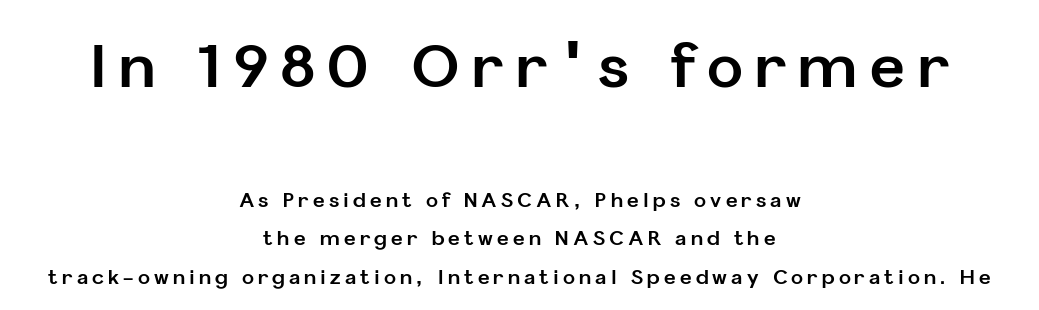
Posture: upright roman. Reading down the block, each line starts at a different indent, mirrored at its end. Of the two passages, the one on top uses the larger point size. In terms of leading, this rendering errs on the spacious side.
